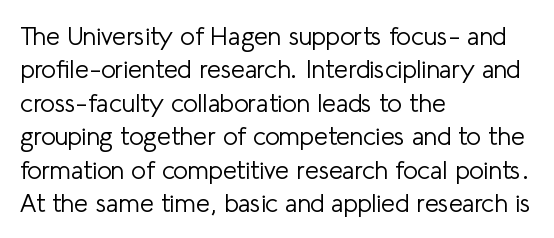
The image shows 25 px text type, upright; set left-aligned, normal line spacing (1.34x), normal letter spacing, not underlined.
